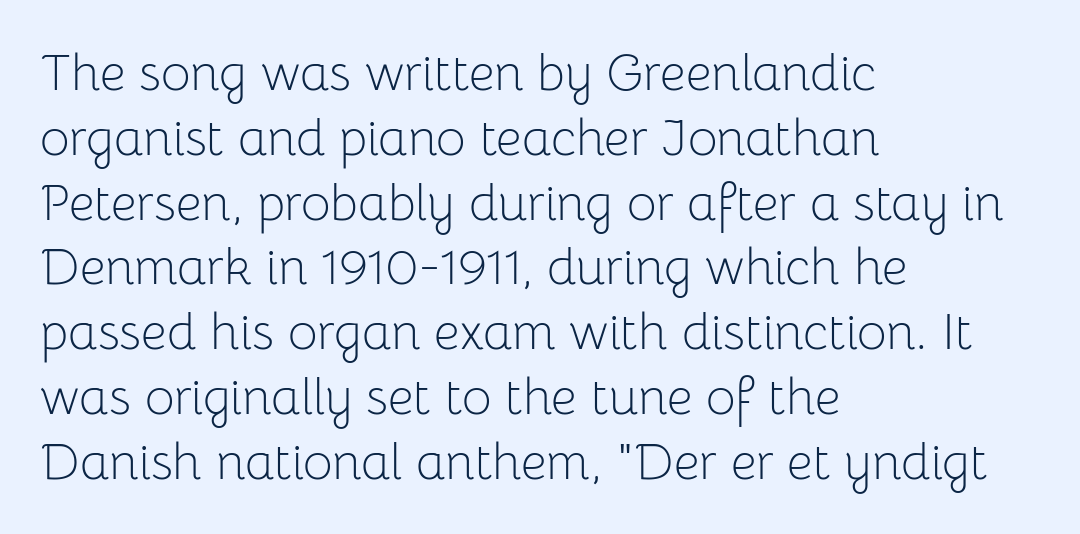
Q: Is the text bold? A: No.
Q: Is the text italic (slanted)? A: No, it is upright.
Q: Is the typeface a serif or a sans-serif typeface? A: Sans-serif.
Q: Is the text underlined? A: No.
Q: How is the paragraph aligned? A: Left-aligned.
Q: Is the spacing between letters normal or unusually wide? A: Normal.
Q: Is the spacing between lines tight, normal or loose? A: Normal.
Q: Width (condensed, normal, or wide)? A: Normal.
Q: Stroke contrast? A: Low.
Q: x-height? A: Medium.
Q: Monospaced? A: No.
